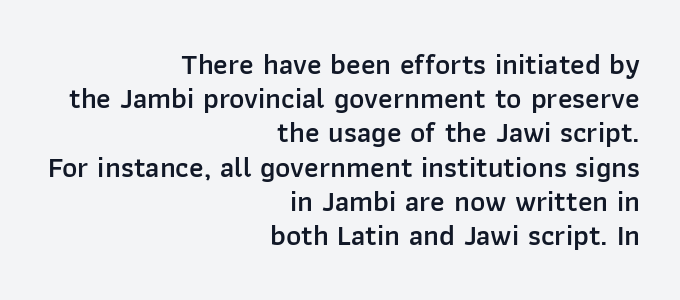
{"serif": "no", "italic": "no", "bold": "semi", "weight": "semibold", "width": "normal", "stroke_contrast": "low", "x_height": "medium", "monospaced": "no", "underline": "no", "align": "right", "line_spacing_ratio": 1.18, "letter_spacing": "normal", "letter_spacing_em": 0.0, "glyph_px": 29}
